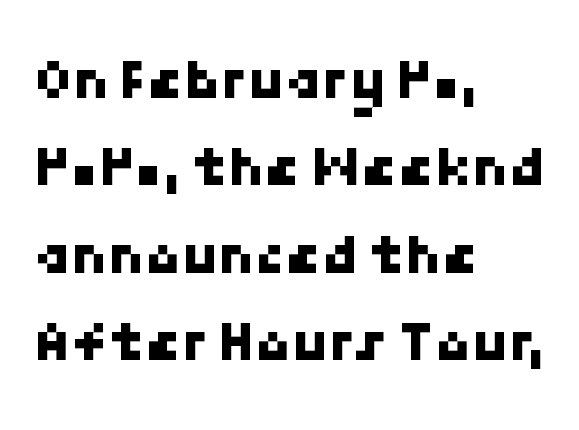
The image shows 59 px sans-serif type; set left-aligned, normal line spacing (1.48x), normal letter spacing, not underlined; low stroke contrast and a medium x-height.
